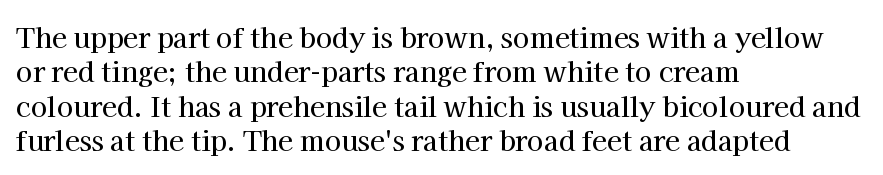
Q: Is the text italic (slanted)? A: No, it is upright.
Q: Is the text underlined? A: No.
Q: How is the paragraph aligned? A: Left-aligned.
Q: Is the spacing between letters normal or unusually wide? A: Normal.
Q: Is the spacing between lines tight, normal or loose? A: Normal.
